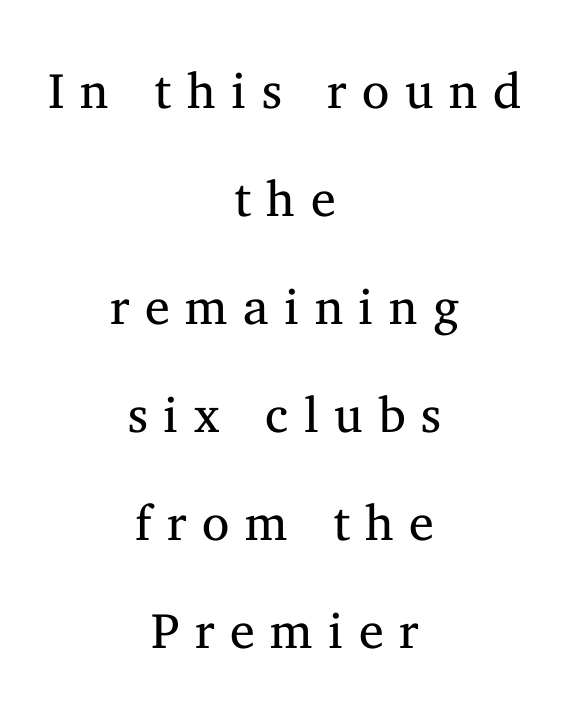
Underline: absent. Students, note that the glyphs here are deliberately spaced far apart. Is this a fixed-width face? No — the glyphs have proportional, varying widths. The rendering positions every line midway between the sides. Vertical spacing — loose.
